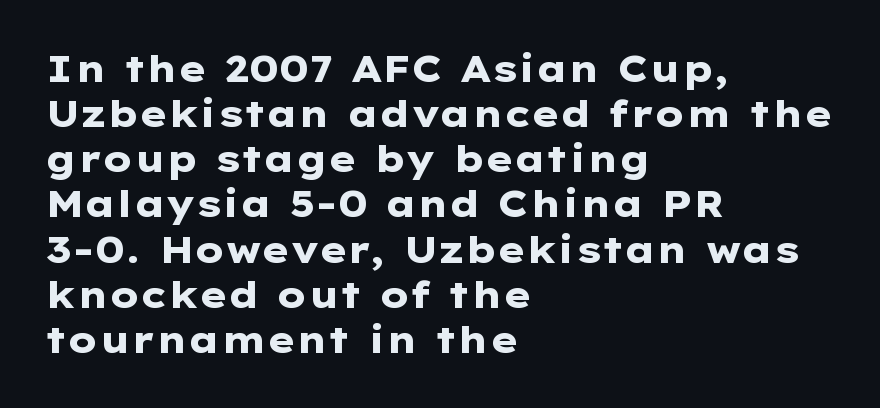
{"serif": "no", "italic": "no", "bold": "yes", "weight": "heavy", "width": "wide", "stroke_contrast": "low", "x_height": "medium", "monospaced": "no", "underline": "no", "align": "left", "line_spacing_ratio": 1.22, "letter_spacing": "normal", "letter_spacing_em": 0.0, "glyph_px": 37}
